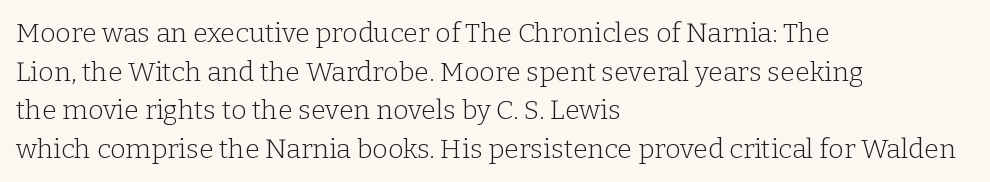
{"italic": "no", "bold": "no", "underline": "no", "align": "left", "line_spacing": "normal", "line_spacing_ratio": 1.43, "letter_spacing": "normal", "letter_spacing_em": 0.0, "glyph_px": 27}
